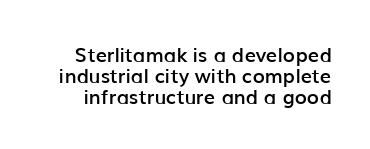
Q: Is the text bold? A: Semi-bold.
Q: Is the text italic (slanted)? A: No, it is upright.
Q: Is the text underlined? A: No.
Q: Is the spacing between letters normal or unusually wide? A: Normal.
Q: Is the spacing between lines tight, normal or loose? A: Tight.
